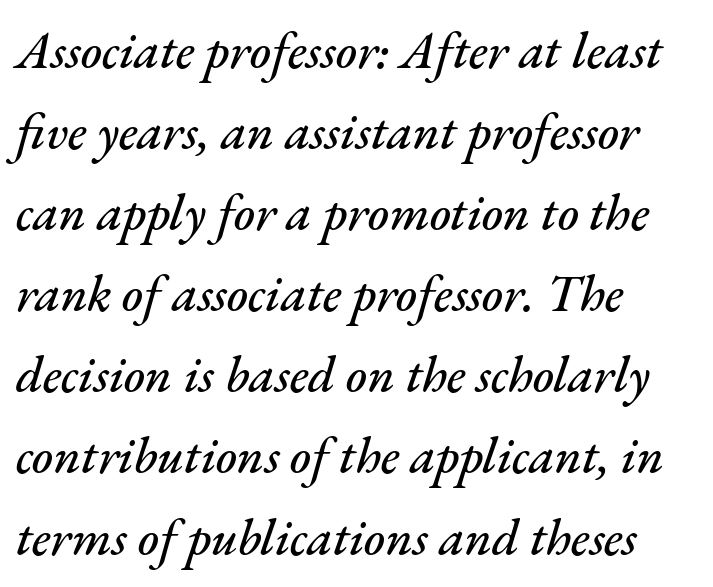
{"italic": "yes", "lean": "right", "slant_degrees": 17, "width": "normal", "stroke_contrast": "medium", "x_height": "small", "monospaced": "no", "underline": "no", "align": "left", "line_spacing": "normal", "line_spacing_ratio": 1.59, "letter_spacing": "normal", "letter_spacing_em": 0.0, "glyph_px": 51}
